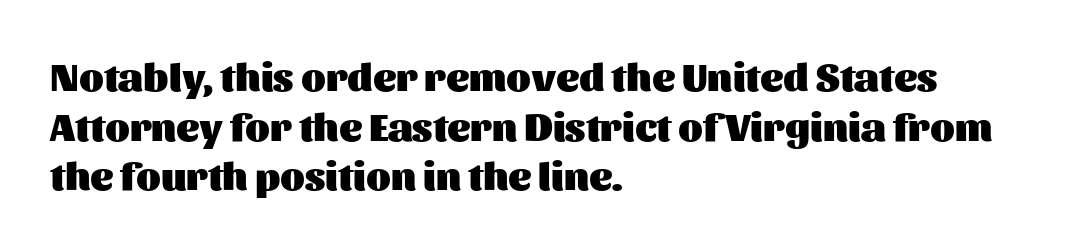
The sample has been set heavy, in full bold. Lines of text with bare space underneath. One-word summary of the alignment: left. Designer's note — italics off, roman on. Classification — sans serif. The rendering uses natural spacing where letterforms have individual widths.
